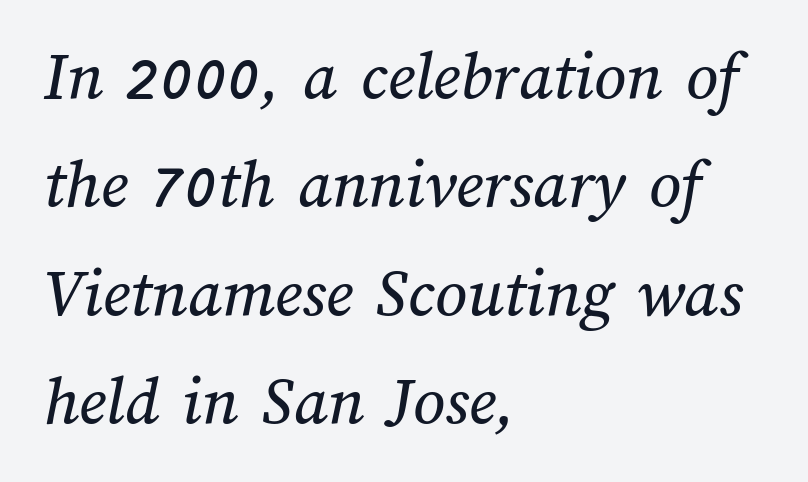
Q: Is the text underlined? A: No.
Q: How is the paragraph aligned? A: Left-aligned.
Q: Is the spacing between letters normal or unusually wide? A: Normal.
Q: Is the spacing between lines tight, normal or loose? A: Normal.
Q: Width (condensed, normal, or wide)? A: Normal.
Q: Stroke contrast? A: Medium.
Q: x-height? A: Medium.
Q: Monospaced? A: No.
